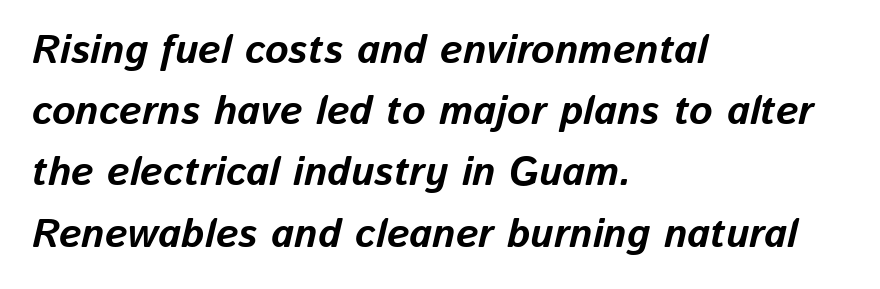
The image shows 40 px bold type, italic (leaning right); set left-aligned, normal line spacing (1.53x), normal letter spacing, not underlined; low stroke contrast and a medium x-height.
